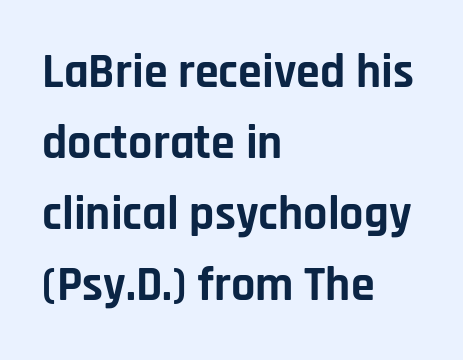
{"serif": "no", "italic": "no", "bold": "yes", "weight": "bold", "width": "normal", "stroke_contrast": "low", "x_height": "large", "monospaced": "no", "underline": "no", "align": "left", "line_spacing": "normal", "line_spacing_ratio": 1.48, "letter_spacing": "normal", "letter_spacing_em": 0.0, "glyph_px": 48}
